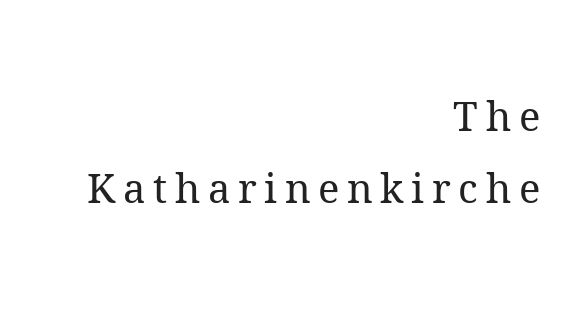
You can tell it's not italic because the verticals are truly vertical. Decoration check: the copy has no underline. Think of a printed novel: that variable character pitch is what you see here. The compositor pushed each line to the right boundary.
